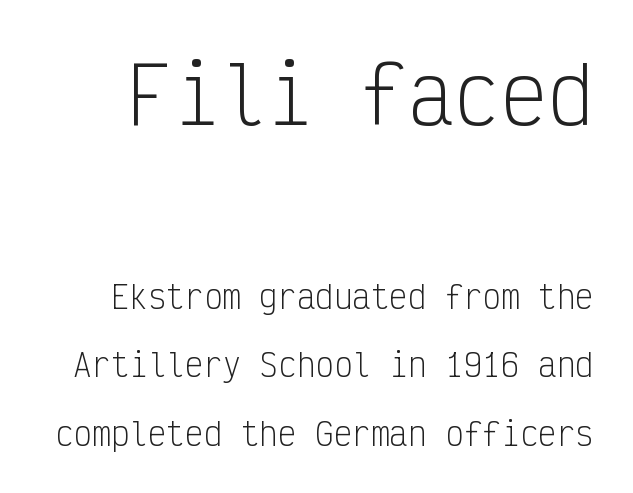
The image shows 78 px light, condensed sans-serif type, upright, monospaced; set loose line spacing (2.21x), normal letter spacing, not underlined; the first (top) block is 2.52x larger; low stroke contrast and a medium x-height.
